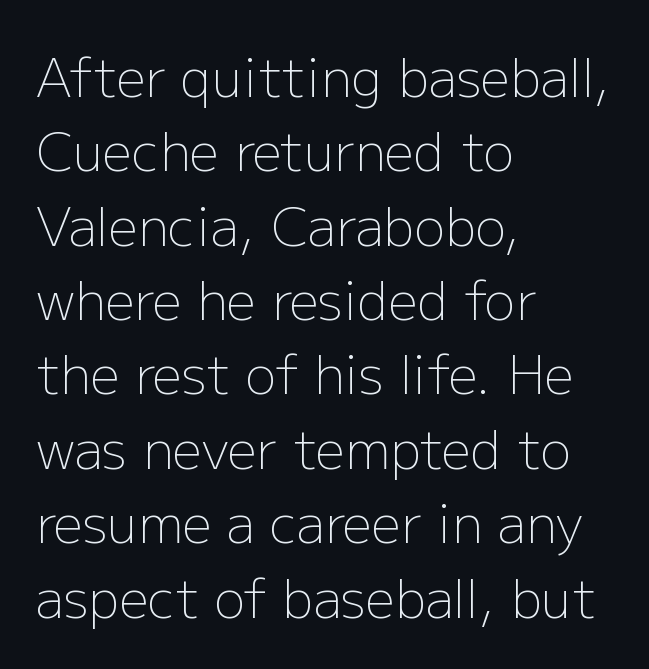
{"serif": "no", "italic": "no", "bold": "no", "weight": "light", "width": "normal", "stroke_contrast": "low", "x_height": "medium", "monospaced": "no", "underline": "no", "align": "left", "line_spacing": "normal", "line_spacing_ratio": 1.43, "letter_spacing": "normal", "letter_spacing_em": 0.0, "glyph_px": 52}
